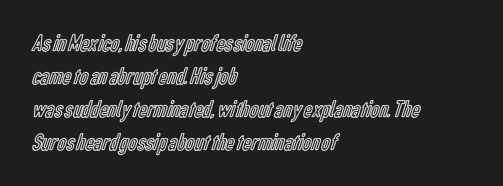
{"underline": "no", "align": "left", "line_spacing": "normal", "line_spacing_ratio": 1.37, "letter_spacing": "normal", "letter_spacing_em": 0.0, "glyph_px": 24}
